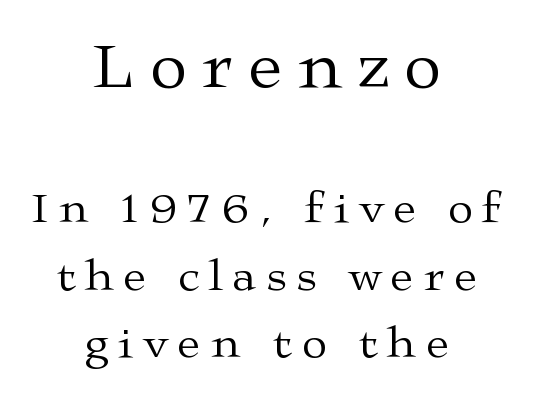
The image shows 67 px regular-weight, wide serif type, upright; set centered, normal line spacing (1.5x), unusually wide letter spacing (+0.23 em), not underlined; the first (top) block is 1.49x larger; medium stroke contrast and a medium x-height.
